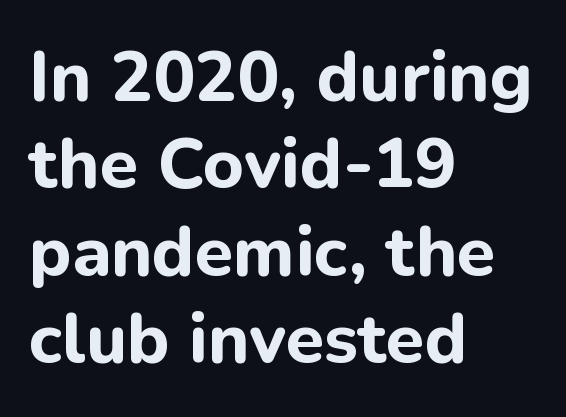
The image shows 70 px bold sans-serif type, upright; set left-aligned, normal line spacing (1.25x), normal letter spacing, not underlined; low stroke contrast and a medium x-height.
